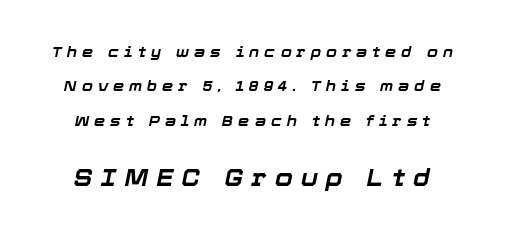
Q: Is the text bold? A: Yes.
Q: Is the text italic (slanted)? A: Yes, it leans right by about 12 degrees.
Q: Is the text underlined? A: No.
Q: Is the spacing between letters normal or unusually wide? A: Unusually wide.
Q: Is the spacing between lines tight, normal or loose? A: Loose.
Q: Which block of text is set in a larger size, the first (top) or the second (bottom)? A: The second (bottom) one.
